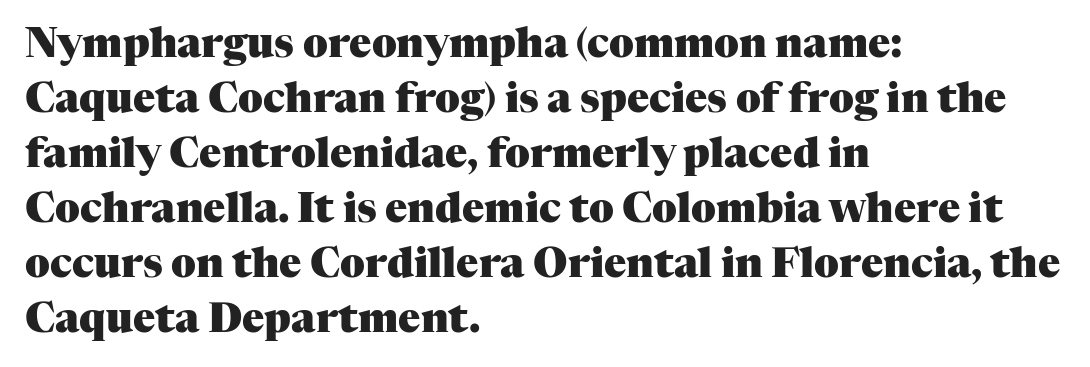
Q: Is the text bold? A: Yes.
Q: Is the text italic (slanted)? A: No, it is upright.
Q: Is the typeface a serif or a sans-serif typeface? A: Serif.
Q: Is the text underlined? A: No.
Q: How is the paragraph aligned? A: Left-aligned.
Q: Is the spacing between letters normal or unusually wide? A: Normal.
Q: Is the spacing between lines tight, normal or loose? A: Normal.
Q: Width (condensed, normal, or wide)? A: Normal.
Q: Stroke contrast? A: Medium.
Q: x-height? A: Medium.
Q: Monospaced? A: No.
